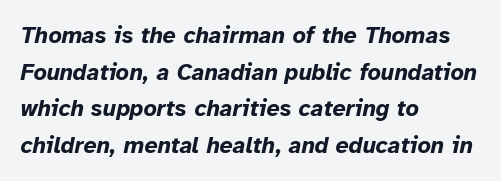
The image shows 23 px bold type, italic (leaning right); set left-aligned, normal line spacing (1.59x), normal letter spacing, not underlined.
